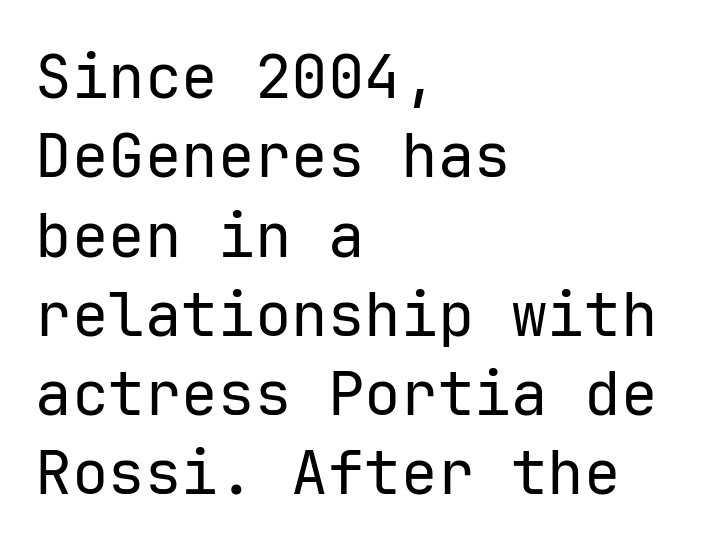
This sample has the even, mechanical cadence of fixed-width lettering. The designer left line spacing at the default. When letters stand straight like this, we call the style roman or upright. Typeset ragged right — the left edge is the straight one.
